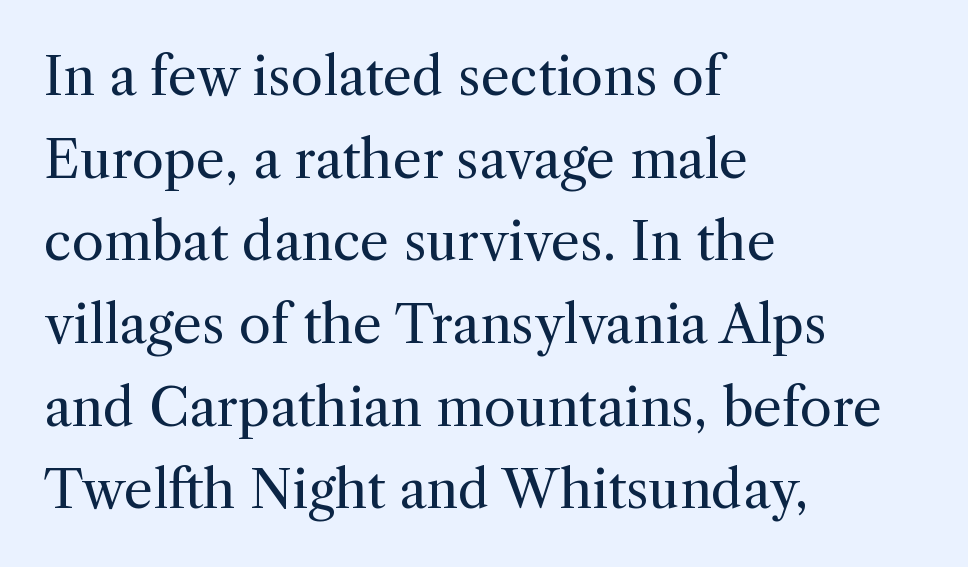
Nothing heavy about these letters — not bold at all. The area under the type is left untouched. The passage shown is typed in a proportional face where columns would drift. You can tell it's not italic because the verticals are truly vertical. In terms of leading, this rendering sits right in the middle.
